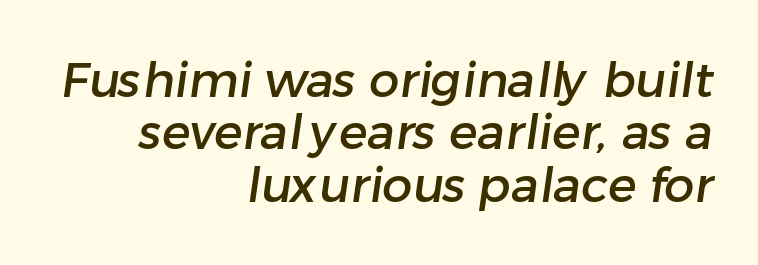
The image shows 48 px sans-serif type; set right-aligned, tight line spacing (1.09x), normal letter spacing, not underlined; low stroke contrast and a medium x-height.
